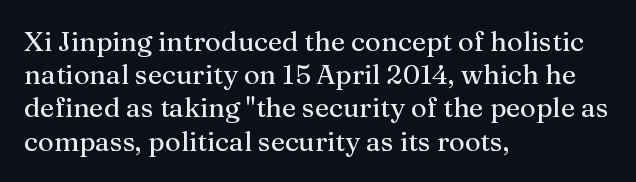
Every row of glyphs begins at an identical x-position on the left. These lines were composed using upright roman letters. Standard letterfit; no display-style spreading of the glyphs. The glyphs are unaccompanied by any horizontal stroke below them.
